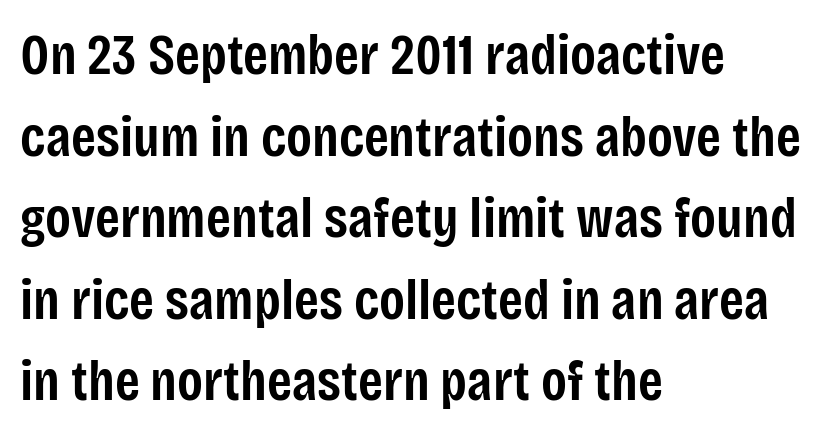
{"serif": "no", "italic": "no", "bold": "semi", "weight": "semibold", "width": "condensed", "stroke_contrast": "low", "x_height": "large", "monospaced": "no", "underline": "no", "align": "left", "line_spacing": "normal", "line_spacing_ratio": 1.43, "letter_spacing": "normal", "letter_spacing_em": 0.0, "glyph_px": 57}
